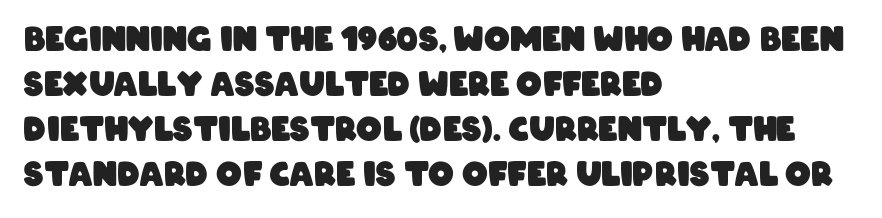
The image shows 32 px heavy, condensed sans-serif type; set left-aligned, normal line spacing (1.41x), normal letter spacing, not underlined; low stroke contrast and a large x-height.
